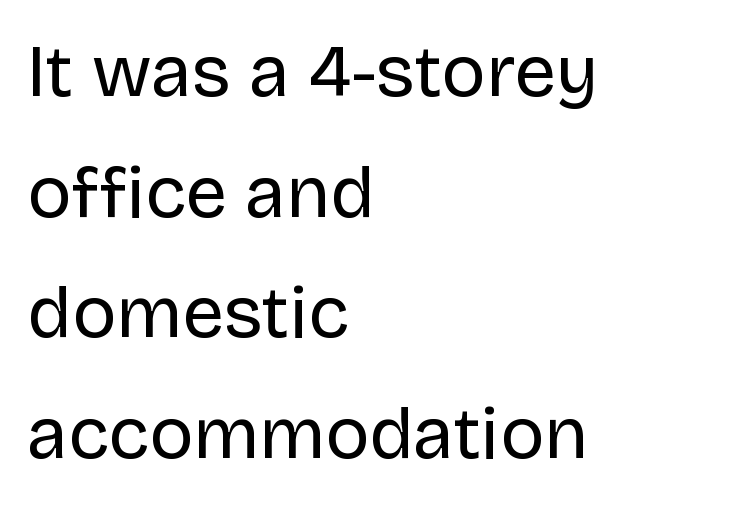
{"serif": "no", "italic": "no", "bold": "no", "weight": "regular", "width": "normal", "stroke_contrast": "low", "x_height": "large", "monospaced": "no", "underline": "no", "align": "left", "line_spacing": "normal", "line_spacing_ratio": 1.63, "letter_spacing": "normal", "letter_spacing_em": 0.0, "glyph_px": 74}
